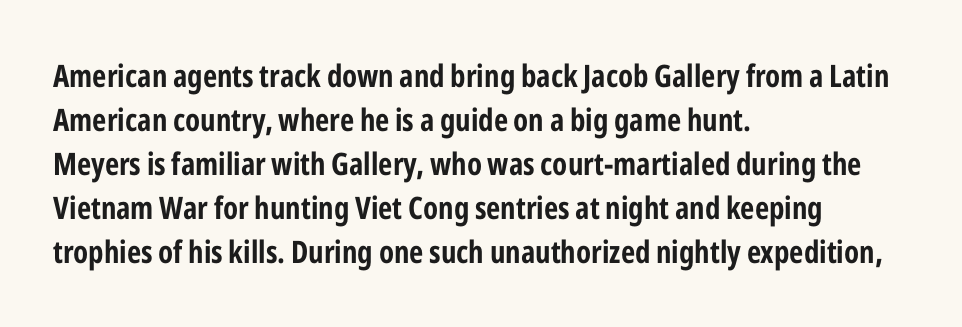
Look at the bottom of the vertical strokes: they stop flat, with no serifs. The block of text has a typical density, with ordinary space between rows. Descender tails drop into unmarked territory. What stands out about the letter spacing? Nothing — it is the standard amount. These lines are set flush left with a ragged right edge. This sample has the flowing, uneven cadence of proportional lettering.
